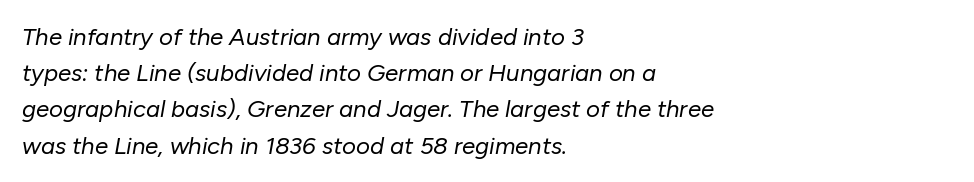
The image shows 24 px text type, italic (leaning right); set left-aligned, normal line spacing (1.51x), normal letter spacing, not underlined.
